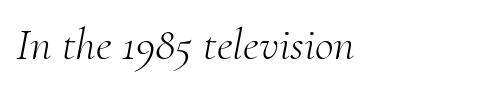
Stems here are at most as thick as an everyday book face. The face used here is proportionally spaced, like ordinary book or web type. The zone under the glyphs is completely vacant. What kind of face is this? One with serifs. Glyph-to-glyph distance matches everyday printed text.
